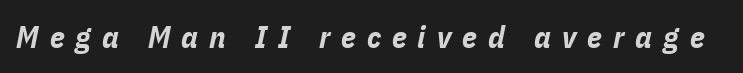
{"italic": "yes", "lean": "right", "slant_degrees": 11, "bold": "yes", "weight": "bold", "width": "condensed", "stroke_contrast": "low", "x_height": "medium", "monospaced": "no", "underline": "no", "letter_spacing": "wide", "letter_spacing_em": 0.36, "glyph_px": 31}
